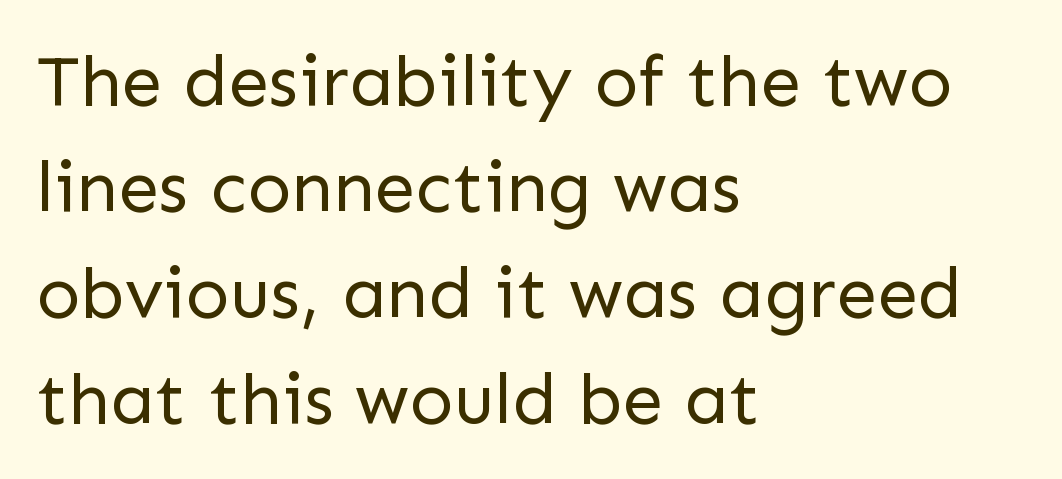
The image shows 73 px regular-weight sans-serif type, upright; set left-aligned, normal line spacing (1.45x), normal letter spacing, not underlined; low stroke contrast and a medium x-height.
